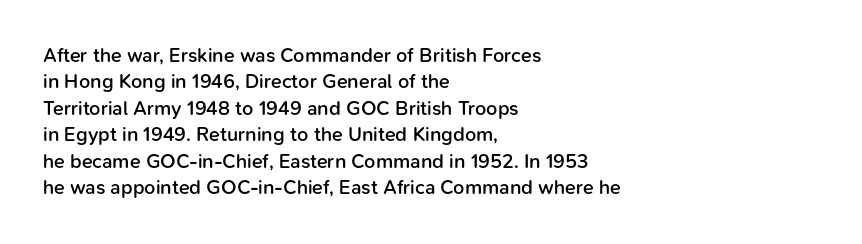
The image shows 20 px text type, upright; set left-aligned, normal line spacing (1.32x), normal letter spacing, not underlined.
